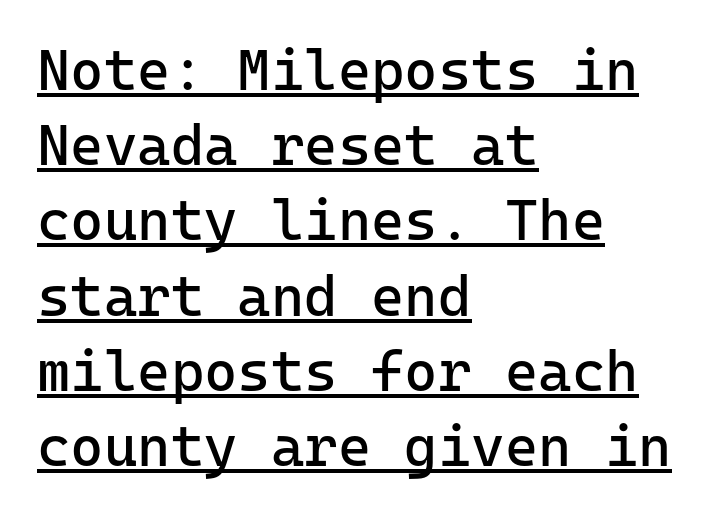
Q: Is the text bold? A: No.
Q: Is the text italic (slanted)? A: No, it is upright.
Q: Is the typeface a serif or a sans-serif typeface? A: Sans-serif.
Q: Is the text underlined? A: Yes.
Q: How is the paragraph aligned? A: Left-aligned.
Q: Is the spacing between letters normal or unusually wide? A: Normal.
Q: Is the spacing between lines tight, normal or loose? A: Normal.
Q: Width (condensed, normal, or wide)? A: Normal.
Q: Stroke contrast? A: Low.
Q: x-height? A: Medium.
Q: Monospaced? A: Yes.
